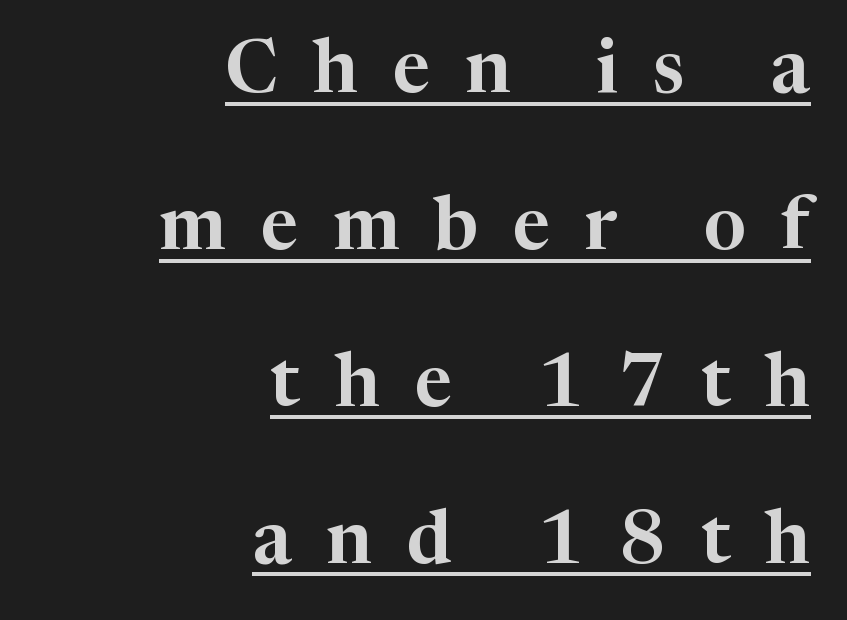
The image shows 74 px serif type, upright; set right-aligned, loose line spacing (2.12x), unusually wide letter spacing (+0.47 em), underlined; high stroke contrast and a medium x-height.
